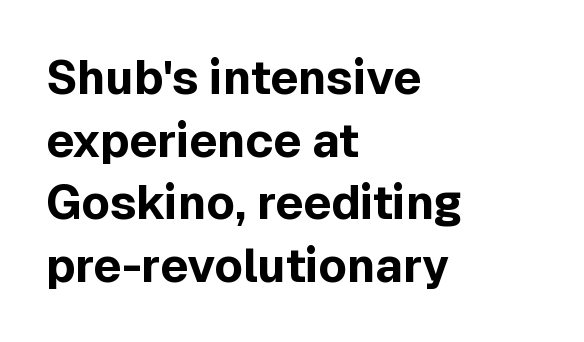
Q: Is the text bold? A: Yes.
Q: Is the text italic (slanted)? A: No, it is upright.
Q: Is the typeface a serif or a sans-serif typeface? A: Sans-serif.
Q: Is the text underlined? A: No.
Q: How is the paragraph aligned? A: Left-aligned.
Q: Is the spacing between letters normal or unusually wide? A: Normal.
Q: Is the spacing between lines tight, normal or loose? A: Normal.
Q: Width (condensed, normal, or wide)? A: Normal.
Q: x-height? A: Medium.
Q: Monospaced? A: No.
